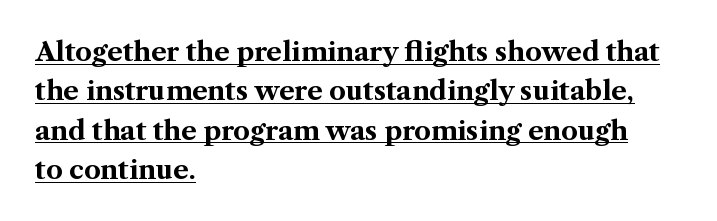
Q: Is the text bold? A: Yes.
Q: Is the text italic (slanted)? A: No, it is upright.
Q: Is the text underlined? A: Yes.
Q: How is the paragraph aligned? A: Left-aligned.
Q: Is the spacing between letters normal or unusually wide? A: Normal.
Q: Is the spacing between lines tight, normal or loose? A: Normal.
